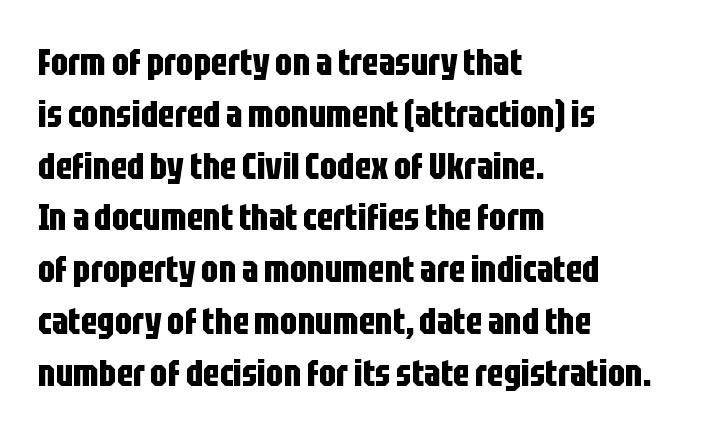
As a designer I'd log this as weight 700, bold. Spacing verdict: proportional, widths tailored to each character. Is the letter spacing exaggerated? No — it looks like the ordinary default. It's the straight-up-and-down kind of type. The rendering uses a moderate line-height, typical for paragraphs. Visually the block forms a straight wall on the left and a jagged coastline on the right.
